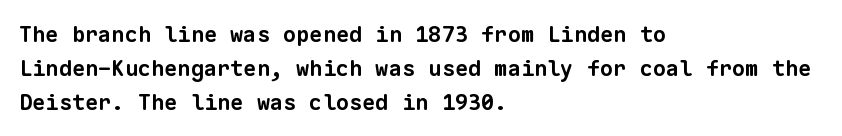
{"bold": "yes", "underline": "no", "align": "left", "line_spacing": "normal", "line_spacing_ratio": 1.54, "letter_spacing": "normal", "letter_spacing_em": 0.0, "glyph_px": 22}
